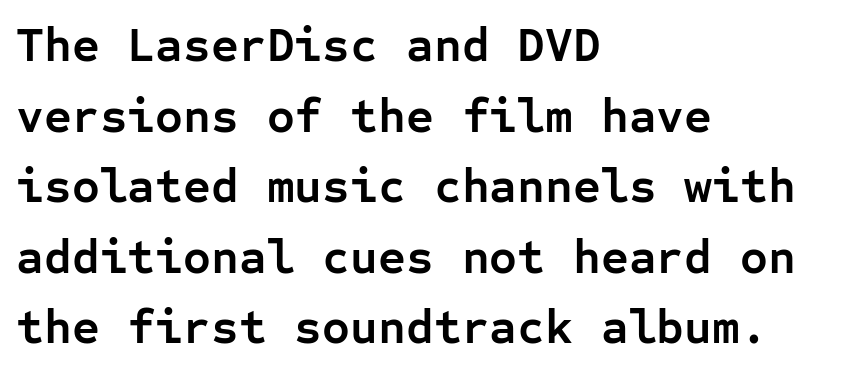
These lines are set flush left with a ragged right edge. Stroke thickness is high; the sample reads as a true bold. The letters march in equal steps, a hallmark of fixed-pitch type. Short note: letters normally spaced. In terms of letterform style, serifs are entirely absent. Normally led — the rows are evenly, conventionally spaced.
